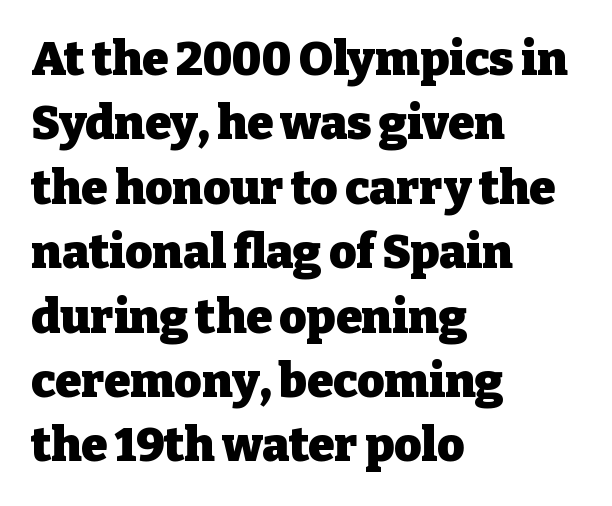
{"serif": "yes", "italic": "no", "bold": "yes", "weight": "heavy", "width": "normal", "stroke_contrast": "low", "x_height": "medium", "monospaced": "no", "underline": "no", "align": "left", "line_spacing": "normal", "line_spacing_ratio": 1.37, "letter_spacing": "normal", "letter_spacing_em": 0.0, "glyph_px": 47}
